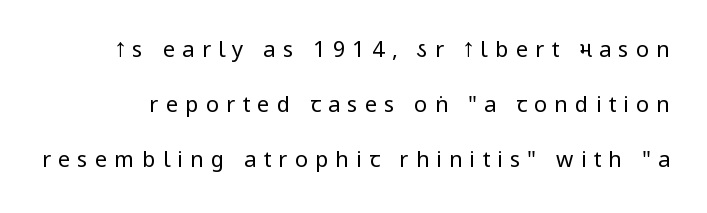
A bare baseline throughout the passage. Upright lettering throughout. This block would shrink considerably if given ordinary leading; it's expanded now. The letterforms sit at book weight or below.
